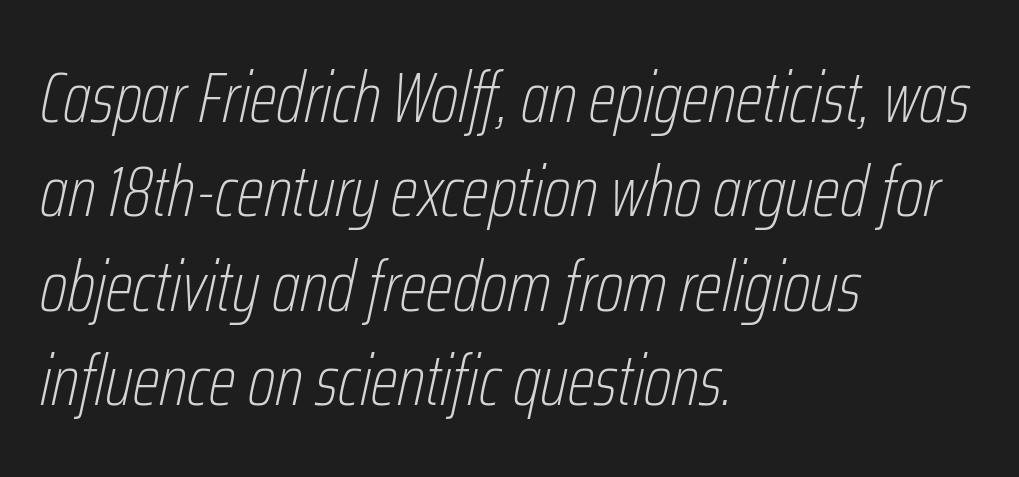
The image shows 72 px thin, condensed type, italic (leaning right); set left-aligned, normal line spacing (1.31x), normal letter spacing, not underlined; low stroke contrast and a medium x-height.
